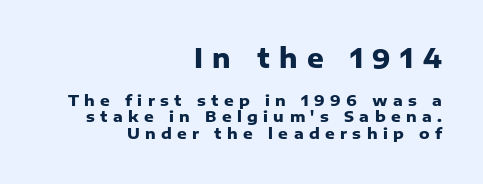
Q: Is the text bold? A: Yes.
Q: Is the text italic (slanted)? A: No, it is upright.
Q: Is the text underlined? A: No.
Q: How is the paragraph aligned? A: Right-aligned.
Q: Is the spacing between letters normal or unusually wide? A: Unusually wide.
Q: Is the spacing between lines tight, normal or loose? A: Tight.
Q: Which block of text is set in a larger size, the first (top) or the second (bottom)? A: The first (top) one.
